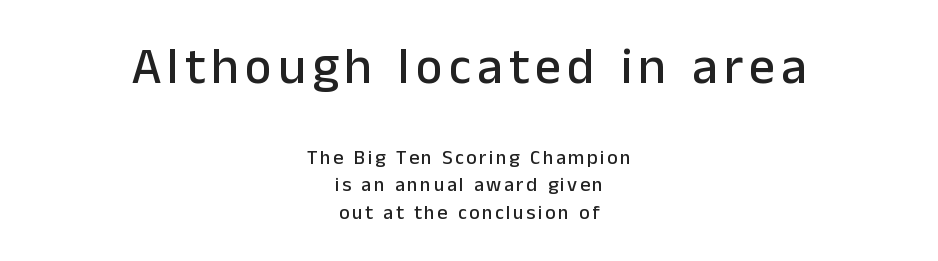
Q: Is the text italic (slanted)? A: No, it is upright.
Q: Is the typeface a serif or a sans-serif typeface? A: Sans-serif.
Q: Is the text underlined? A: No.
Q: How is the paragraph aligned? A: Centered.
Q: Is the spacing between lines tight, normal or loose? A: Normal.
Q: Which block of text is set in a larger size, the first (top) or the second (bottom)? A: The first (top) one.
Q: Width (condensed, normal, or wide)? A: Normal.
Q: Stroke contrast? A: Low.
Q: x-height? A: Medium.
Q: Monospaced? A: No.
